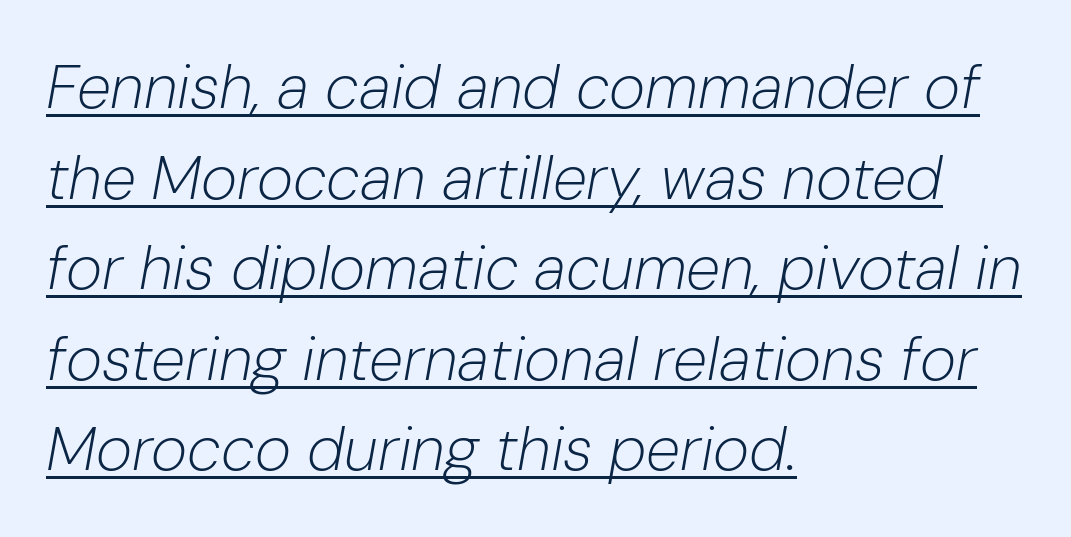
Q: Is the text bold? A: No.
Q: Is the text italic (slanted)? A: Yes, it leans right by about 10 degrees.
Q: Is the text underlined? A: Yes.
Q: How is the paragraph aligned? A: Left-aligned.
Q: Is the spacing between letters normal or unusually wide? A: Normal.
Q: Is the spacing between lines tight, normal or loose? A: Normal.
Q: Width (condensed, normal, or wide)? A: Normal.
Q: Stroke contrast? A: Low.
Q: x-height? A: Medium.
Q: Monospaced? A: No.
